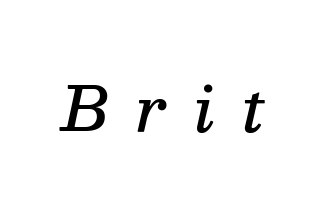
The image shows 61 px semibold serif type, italic (leaning right); set unusually wide letter spacing (+0.46 em), not underlined; medium stroke contrast and a medium x-height.
